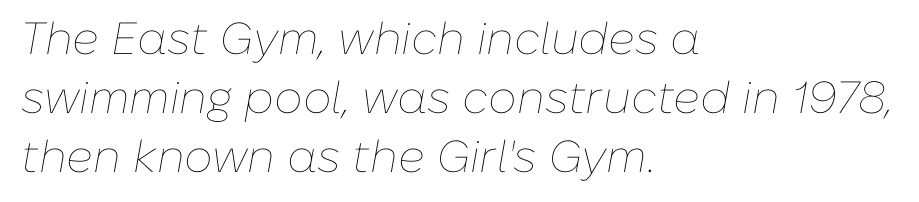
Q: Is the text bold? A: No.
Q: Is the text italic (slanted)? A: Yes, it leans right by about 10 degrees.
Q: Is the text underlined? A: No.
Q: How is the paragraph aligned? A: Left-aligned.
Q: Is the spacing between letters normal or unusually wide? A: Normal.
Q: Is the spacing between lines tight, normal or loose? A: Normal.
Q: Width (condensed, normal, or wide)? A: Normal.
Q: Stroke contrast? A: Low.
Q: x-height? A: Medium.
Q: Monospaced? A: No.
